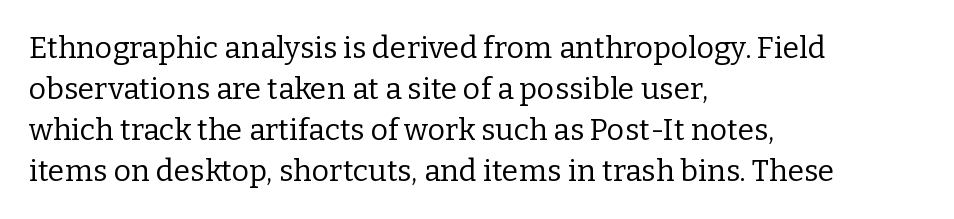
{"serif": "yes", "italic": "no", "bold": "no", "weight": "regular", "width": "normal", "stroke_contrast": "low", "x_height": "medium", "monospaced": "no", "underline": "no", "align": "left", "line_spacing": "normal", "line_spacing_ratio": 1.37, "letter_spacing": "normal", "letter_spacing_em": 0.0, "glyph_px": 30}
